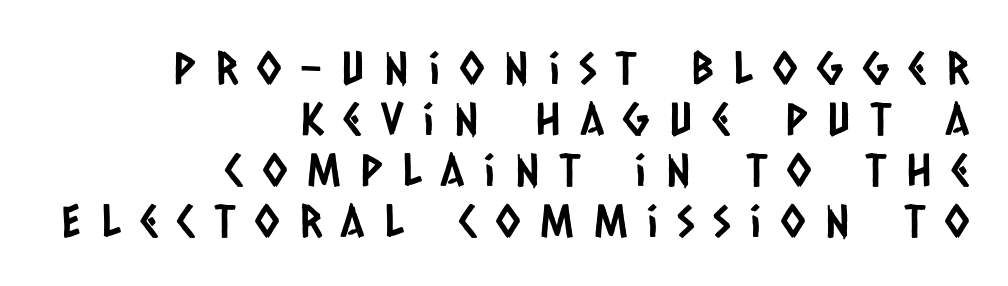
Q: Is the typeface a serif or a sans-serif typeface? A: Sans-serif.
Q: Is the text underlined? A: No.
Q: How is the paragraph aligned? A: Right-aligned.
Q: Is the spacing between letters normal or unusually wide? A: Unusually wide.
Q: Is the spacing between lines tight, normal or loose? A: Tight.
Q: Width (condensed, normal, or wide)? A: Condensed.
Q: Stroke contrast? A: Low.
Q: x-height? A: Large.
Q: Monospaced? A: No.
